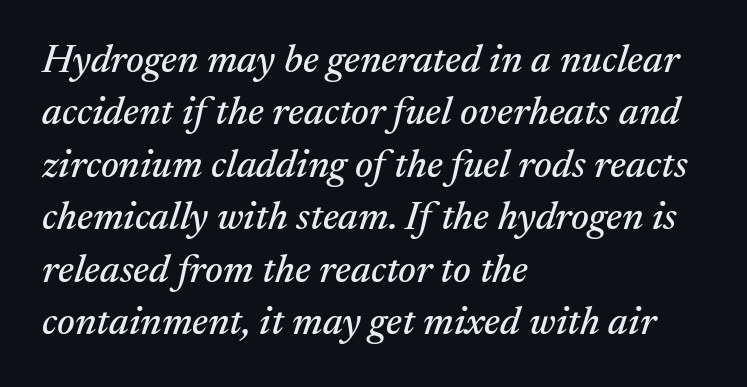
The glyphs are unaccompanied by any horizontal stroke below them. The lines sit at an ordinary, default distance from one another. Are there feet on the stems? There are — it's a serif. Think of a printed novel: that variable character pitch is what you see here.
